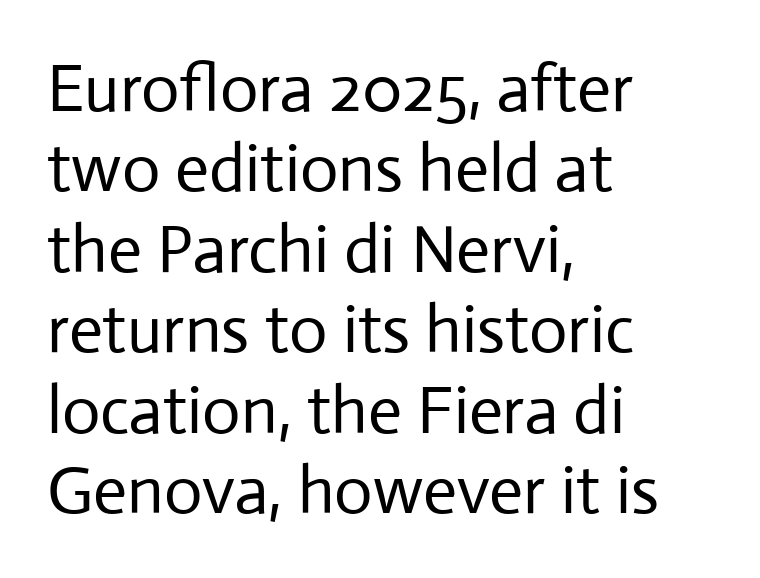
{"serif": "no", "italic": "no", "bold": "no", "weight": "regular", "width": "normal", "stroke_contrast": "low", "x_height": "medium", "monospaced": "no", "underline": "no", "align": "left", "line_spacing_ratio": 1.2, "letter_spacing": "normal", "letter_spacing_em": 0.0, "glyph_px": 67}
